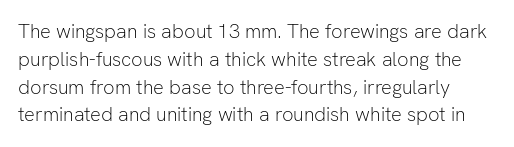
Ink coverage per letter is moderate at most. Underline: absent. The tracking reads as untouched default to a designer's eye. Does the lettering tilt? It doesn't — this is upright.
